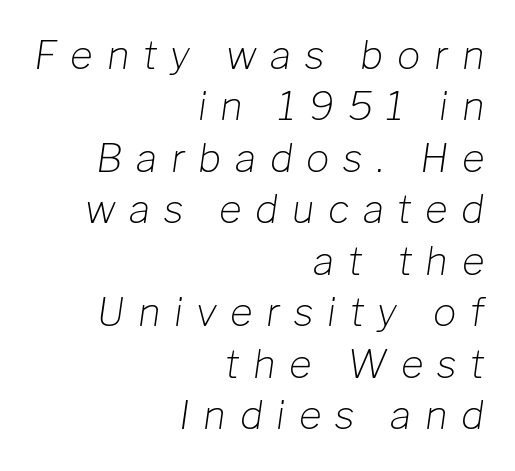
The image shows 39 px light type, italic (leaning right); set right-aligned, normal line spacing (1.32x), unusually wide letter spacing (+0.35 em), not underlined; low stroke contrast and a medium x-height.
